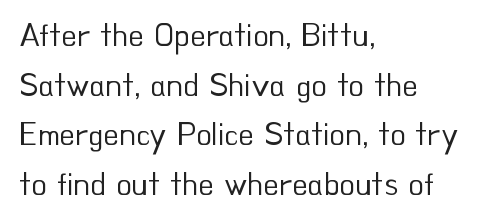
Words appear dense and cohesive because spacing is normal. Horizontal bands of white between lines are of average thickness. Does the type have serifs? No, each stem ends abruptly. The face used here is proportionally spaced, like ordinary book or web type. No chunkiness to these letters — they're not bold.
